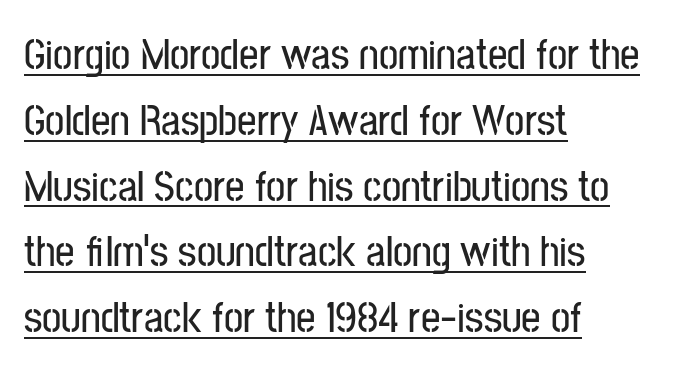
{"serif": "no", "italic": "no", "width": "condensed", "stroke_contrast": "low", "x_height": "medium", "monospaced": "no", "underline": "yes", "align": "left", "line_spacing": "normal", "line_spacing_ratio": 1.53, "letter_spacing": "normal", "letter_spacing_em": 0.0, "glyph_px": 43}
